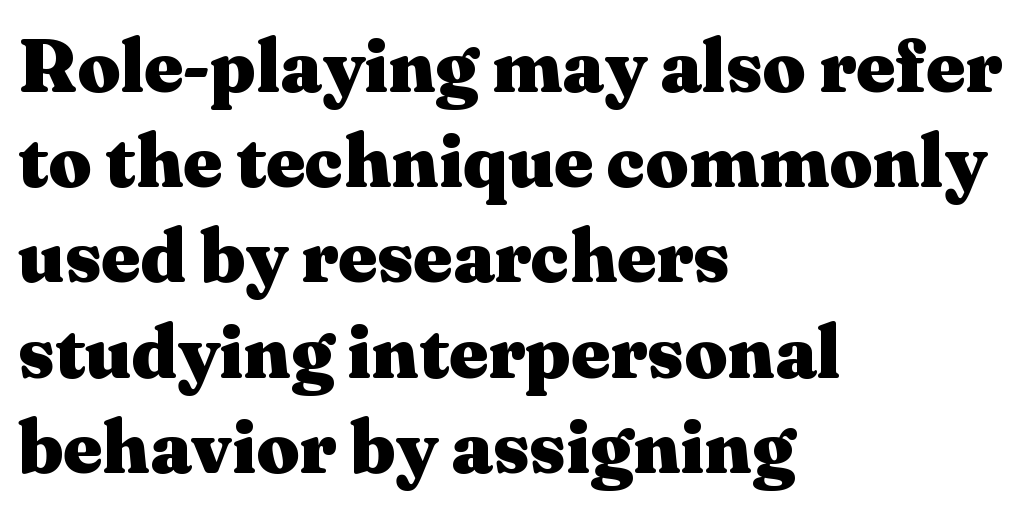
The rendering uses a moderate line-height, typical for paragraphs. Serifs: yes, visible at the terminals of the letterforms. The rag falls on the right side of this text block. Words appear dense and cohesive because spacing is normal. The letters are bold, with thick, heavy strokes. It's the straight-up-and-down kind of type.
